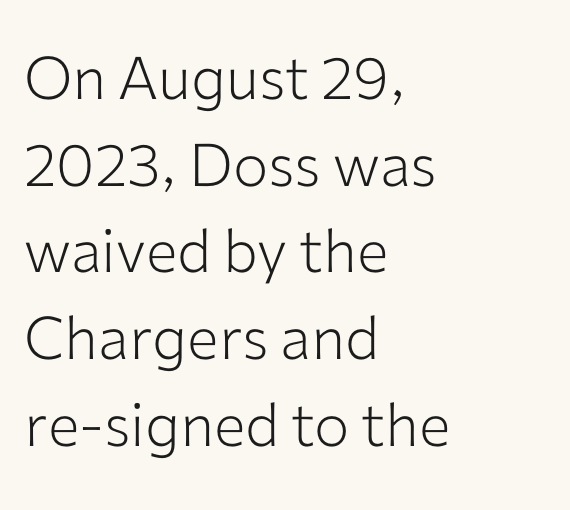
{"serif": "no", "italic": "no", "bold": "no", "weight": "light", "width": "normal", "stroke_contrast": "low", "x_height": "medium", "monospaced": "no", "underline": "no", "align": "left", "line_spacing": "normal", "line_spacing_ratio": 1.47, "letter_spacing": "normal", "letter_spacing_em": 0.0, "glyph_px": 59}
